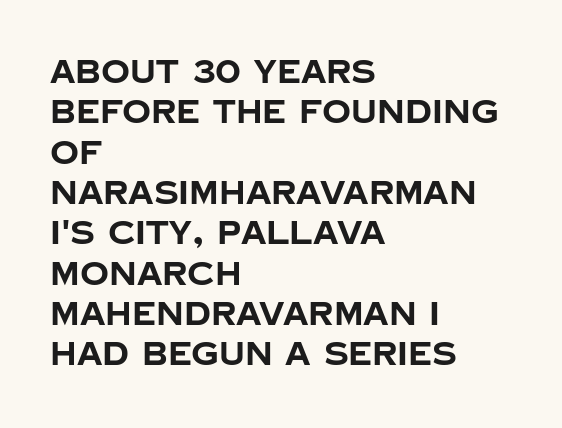
The image shows 32 px bold sans-serif type, upright; set left-aligned, normal line spacing (1.26x), normal letter spacing, not underlined; low stroke contrast and a large x-height.
